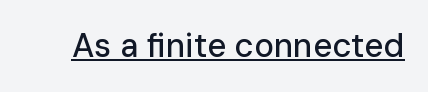
Glance below the letters and you will spot a drawn line. What stands out about the letter spacing? Nothing — it is the standard amount. The face used here is proportionally spaced, like ordinary book or web type. Font category for this specimen: sans-serif. It's the straight-up-and-down kind of type.
